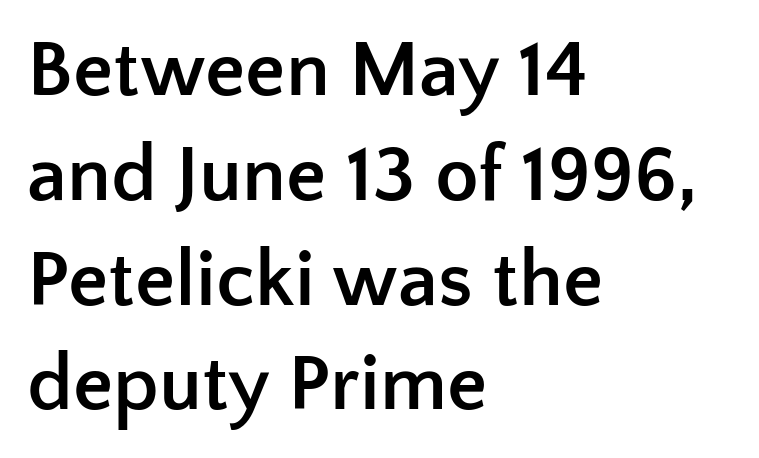
The image shows 80 px semibold sans-serif type, upright; set left-aligned, normal line spacing (1.31x), normal letter spacing, not underlined; low stroke contrast and a medium x-height.
